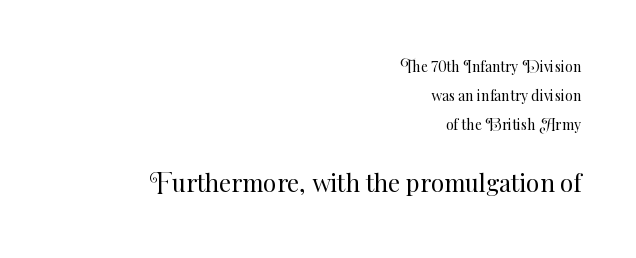
{"italic": "no", "bold": "no", "underline": "no", "align": "right", "line_spacing": "loose", "line_spacing_ratio": 2.08, "letter_spacing": "normal", "letter_spacing_em": 0.0, "larger_block": "second", "size_ratio": 1.71, "glyph_px": 24}
